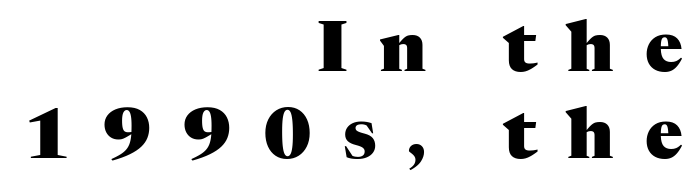
Look at the tracking — it's clearly loosened, letters drifting apart. Varying glyph widths throughout — classic text-font behaviour. Yep, those are serifs on the letters. The setting favours the right margin, as signatures and pull-quotes sometimes do. Rendered with straight, roman letterforms.
